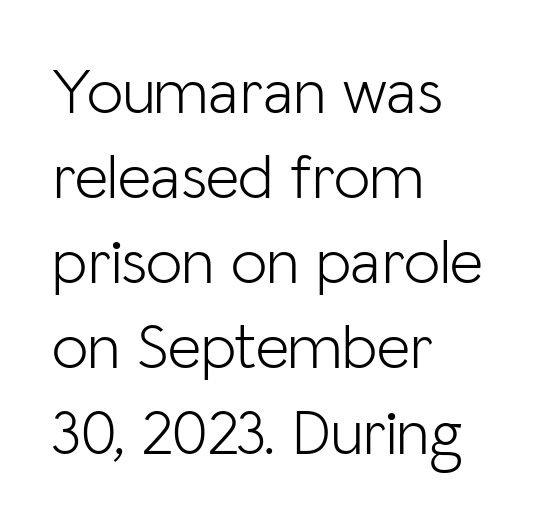
{"serif": "no", "italic": "no", "bold": "no", "weight": "light", "width": "normal", "stroke_contrast": "low", "x_height": "medium", "monospaced": "no", "underline": "no", "align": "left", "line_spacing": "normal", "line_spacing_ratio": 1.31, "letter_spacing": "normal", "letter_spacing_em": 0.0, "glyph_px": 65}
